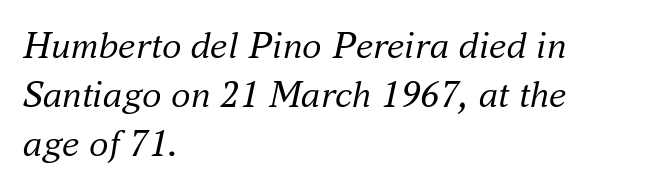
The image shows 39 px regular-weight serif type, italic (leaning right); set left-aligned, normal line spacing (1.26x), normal letter spacing, not underlined; medium stroke contrast and a small x-height.
